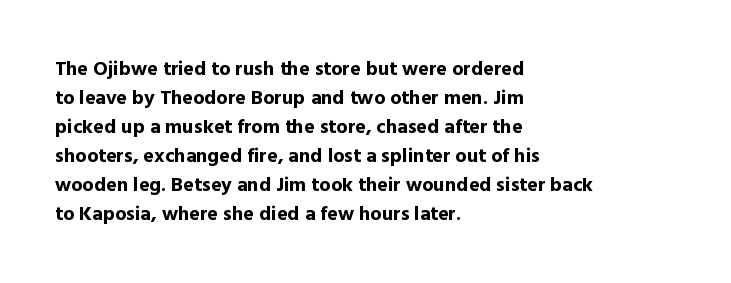
{"italic": "no", "bold": "yes", "underline": "no", "align": "left", "line_spacing": "normal", "line_spacing_ratio": 1.45, "letter_spacing": "normal", "letter_spacing_em": 0.0, "glyph_px": 20}
